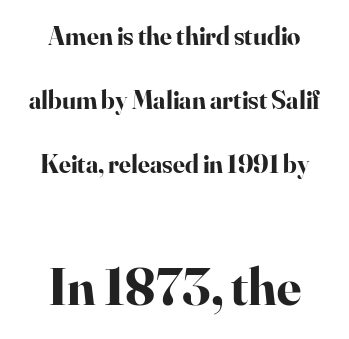
Varying glyph widths throughout — classic text-font behaviour. Just letters on the line, the space beneath them empty. The rendering keeps characters at their native spacing. The lines are spread far apart with generous leading.
